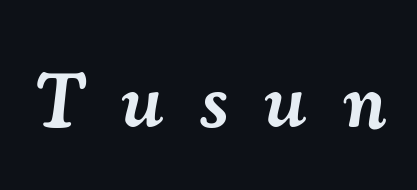
Regarding serifs, this sample has them. Semibold letterforms, between regular and bold. Lines of text with bare space underneath. A typesetter would call this proportional, since set widths differ per character. There's an unmistakable incline to the writing here.
